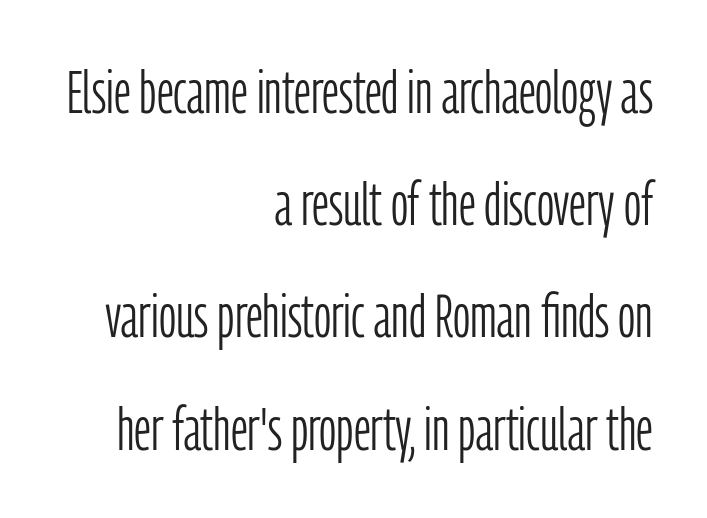
Q: Is the text bold? A: No.
Q: Is the text italic (slanted)? A: No, it is upright.
Q: Is the typeface a serif or a sans-serif typeface? A: Sans-serif.
Q: Is the text underlined? A: No.
Q: How is the paragraph aligned? A: Right-aligned.
Q: Is the spacing between letters normal or unusually wide? A: Normal.
Q: Width (condensed, normal, or wide)? A: Condensed.
Q: Stroke contrast? A: Low.
Q: x-height? A: Medium.
Q: Monospaced? A: No.
